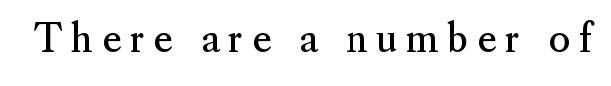
Loose tracking; the words dissolve into strings of separated letters. The area under the type is left untouched. The letters stand straight up with perfectly vertical stems. The letters advance in unequal steps, a hallmark of proportional type. Does the type have serifs? Yes, each stem ends in a small foot. This reads as an unemphasized weight, regular at the heaviest.
